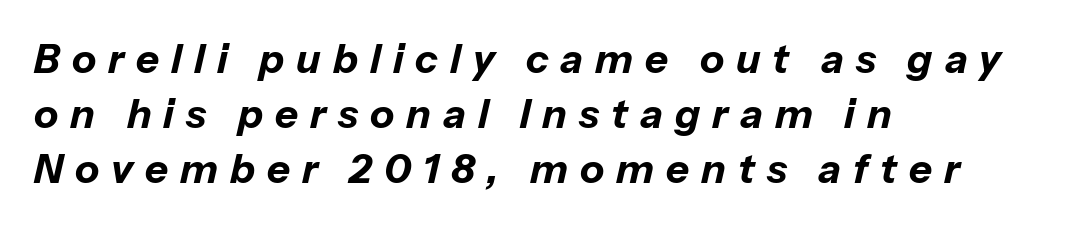
The image shows 40 px bold type, italic (leaning right); set left-aligned, normal line spacing (1.37x), unusually wide letter spacing (+0.3 em), not underlined; low stroke contrast and a medium x-height.
